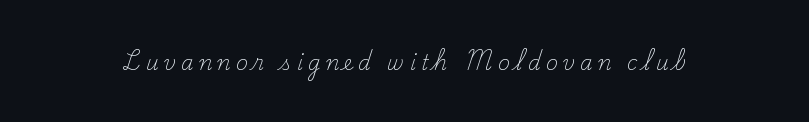
Q: Is the text bold? A: No.
Q: Is the text italic (slanted)? A: Yes.
Q: Is the text underlined? A: No.
Q: Is the spacing between letters normal or unusually wide? A: Unusually wide.
